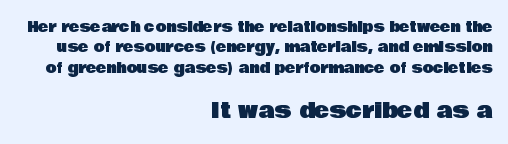
{"italic": "no", "underline": "no", "align": "right", "line_spacing": "normal", "line_spacing_ratio": 1.45, "letter_spacing": "normal", "letter_spacing_em": 0.0, "larger_block": "second", "size_ratio": 1.5, "glyph_px": 21}
